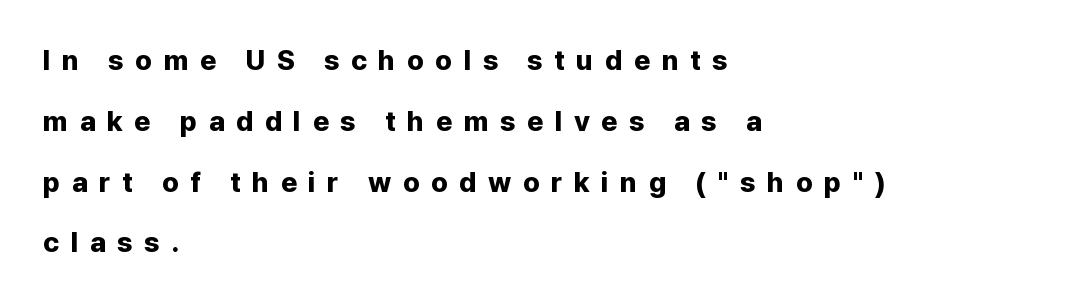
{"serif": "no", "italic": "no", "bold": "yes", "weight": "bold", "width": "normal", "stroke_contrast": "low", "x_height": "medium", "monospaced": "no", "underline": "no", "align": "left", "line_spacing": "loose", "line_spacing_ratio": 2.17, "letter_spacing": "wide", "letter_spacing_em": 0.41, "glyph_px": 28}
